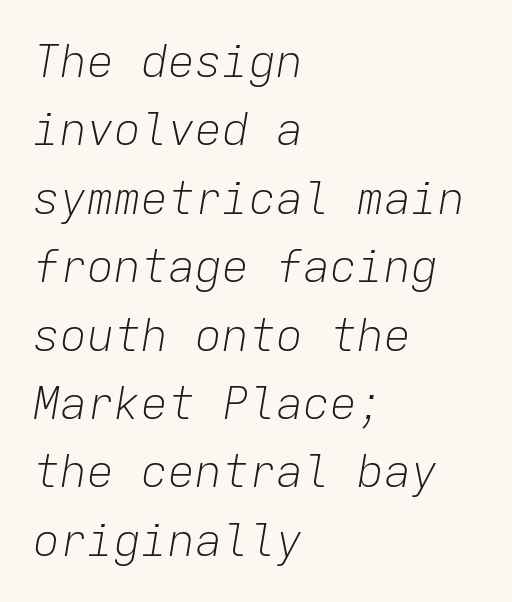
{"italic": "yes", "lean": "right", "slant_degrees": 9, "bold": "no", "weight": "light", "width": "normal", "stroke_contrast": "low", "x_height": "medium", "monospaced": "yes", "underline": "no", "align": "left", "line_spacing": "normal", "line_spacing_ratio": 1.52, "letter_spacing": "normal", "letter_spacing_em": 0.0, "glyph_px": 45}
